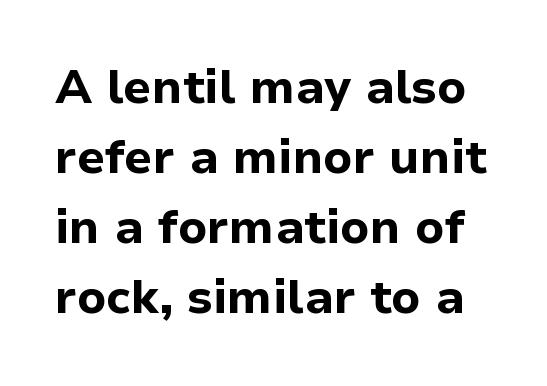
{"serif": "no", "italic": "no", "bold": "yes", "weight": "bold", "width": "normal", "stroke_contrast": "low", "x_height": "medium", "monospaced": "no", "underline": "no", "line_spacing": "normal", "line_spacing_ratio": 1.49, "letter_spacing": "normal", "letter_spacing_em": 0.0, "glyph_px": 47}
